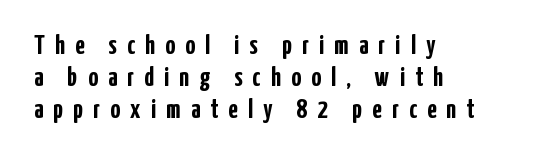
The letters are bold, with thick, heavy strokes. This sample uses an upright cut, with every glyph sitting square on the baseline. Words float on clear page, feet unadorned. The face used here is rendered with a markedly widened letterfit.
